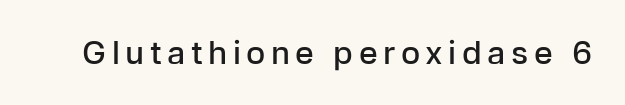
When letters stand straight like this, we call the style roman or upright. The rendering uses natural spacing where letterforms have individual widths. A sans-serif font was chosen for this passage. Stroke thickness is moderately raised; the sample reads as semibold. Nobody drew a line under any word here.
